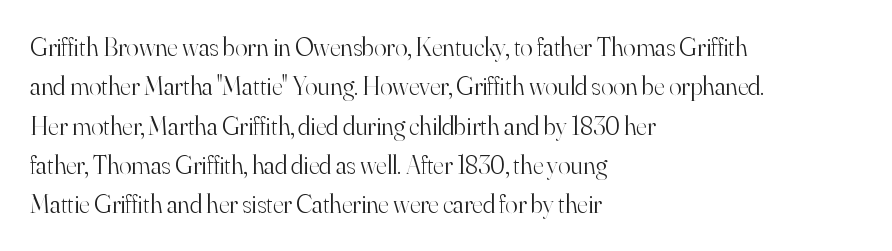
A typesetter would mark this as roman, not italic. Does the leading feel generous? No, just average. The typesetter chose a ragged-right arrangement here. The gaps between neighbouring characters are ordinary and unremarkable. Is this a heavy cut? Hardly; it is regular or lighter. The space directly below the letters is spotless.
